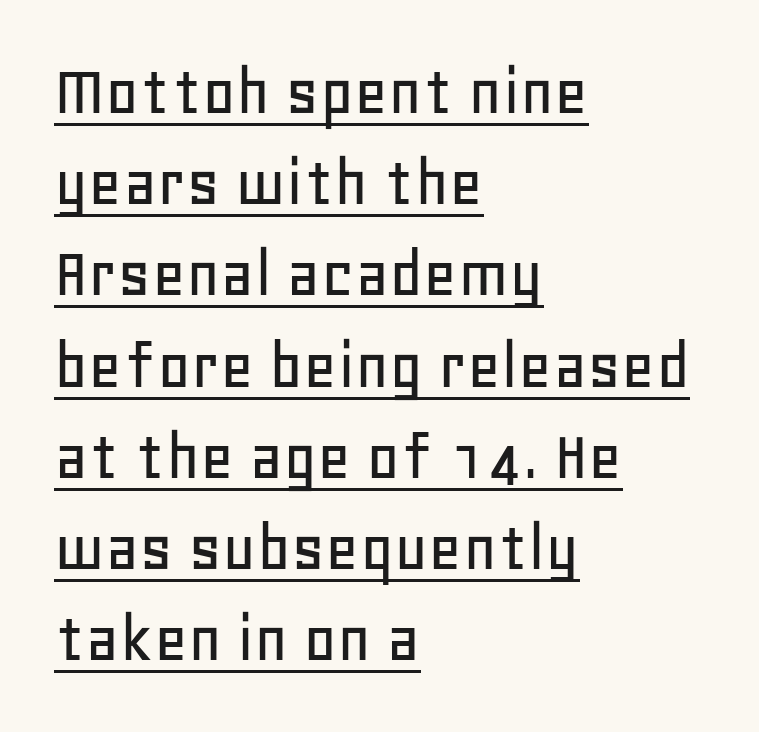
{"serif": "no", "italic": "no", "width": "normal", "stroke_contrast": "low", "x_height": "large", "monospaced": "no", "underline": "yes", "align": "left", "line_spacing": "normal", "line_spacing_ratio": 1.25, "letter_spacing": "normal", "letter_spacing_em": 0.0, "glyph_px": 73}
